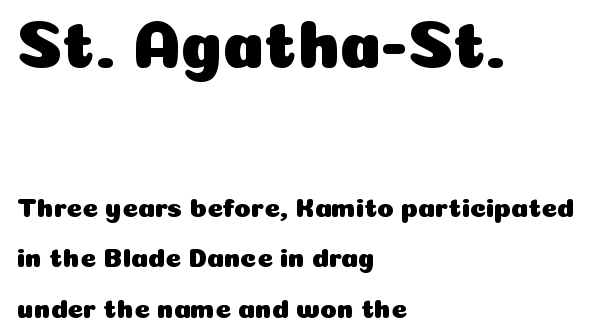
Q: Is the text italic (slanted)? A: No, it is upright.
Q: Is the typeface a serif or a sans-serif typeface? A: Sans-serif.
Q: Is the text underlined? A: No.
Q: How is the paragraph aligned? A: Left-aligned.
Q: Is the spacing between letters normal or unusually wide? A: Normal.
Q: Which block of text is set in a larger size, the first (top) or the second (bottom)? A: The first (top) one.
Q: Width (condensed, normal, or wide)? A: Normal.
Q: Stroke contrast? A: Low.
Q: x-height? A: Medium.
Q: Monospaced? A: No.
